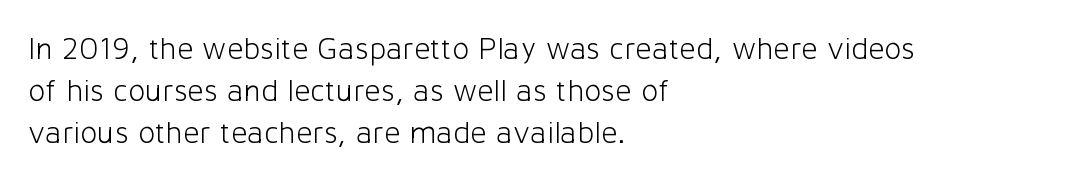
{"serif": "no", "italic": "no", "bold": "no", "weight": "light", "width": "normal", "stroke_contrast": "low", "x_height": "medium", "monospaced": "no", "underline": "no", "align": "left", "line_spacing": "normal", "line_spacing_ratio": 1.32, "letter_spacing": "normal", "letter_spacing_em": 0.0, "glyph_px": 32}
